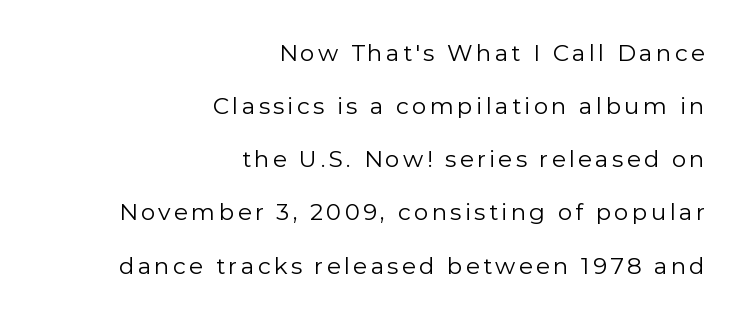
The image shows 23 px text type, upright; set right-aligned, loose line spacing (2.31x), not underlined.
